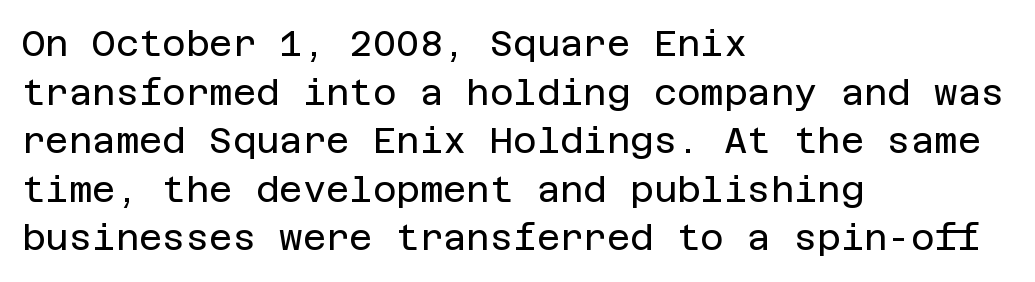
Q: Is the text bold? A: No.
Q: Is the text italic (slanted)? A: No, it is upright.
Q: Is the typeface a serif or a sans-serif typeface? A: Sans-serif.
Q: Is the text underlined? A: No.
Q: How is the paragraph aligned? A: Left-aligned.
Q: Is the spacing between letters normal or unusually wide? A: Normal.
Q: Is the spacing between lines tight, normal or loose? A: Normal.
Q: Width (condensed, normal, or wide)? A: Normal.
Q: Stroke contrast? A: Low.
Q: x-height? A: Large.
